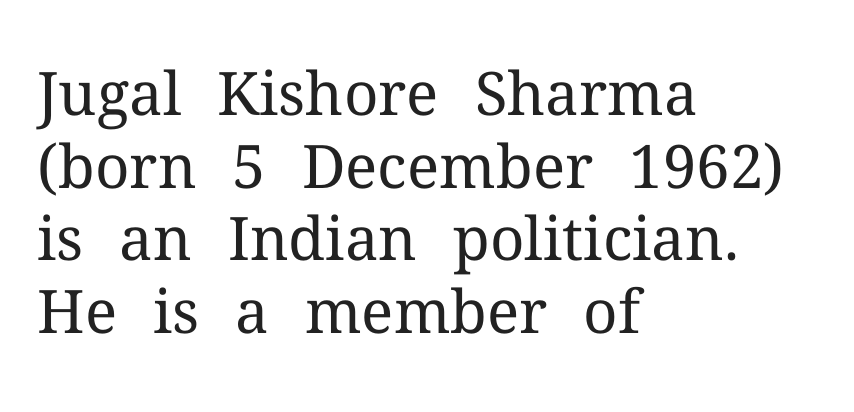
{"serif": "yes", "italic": "no", "bold": "no", "weight": "regular", "width": "normal", "stroke_contrast": "medium", "x_height": "medium", "monospaced": "no", "underline": "no", "align": "left", "line_spacing_ratio": 1.21, "letter_spacing": "normal", "letter_spacing_em": 0.0, "glyph_px": 60}
